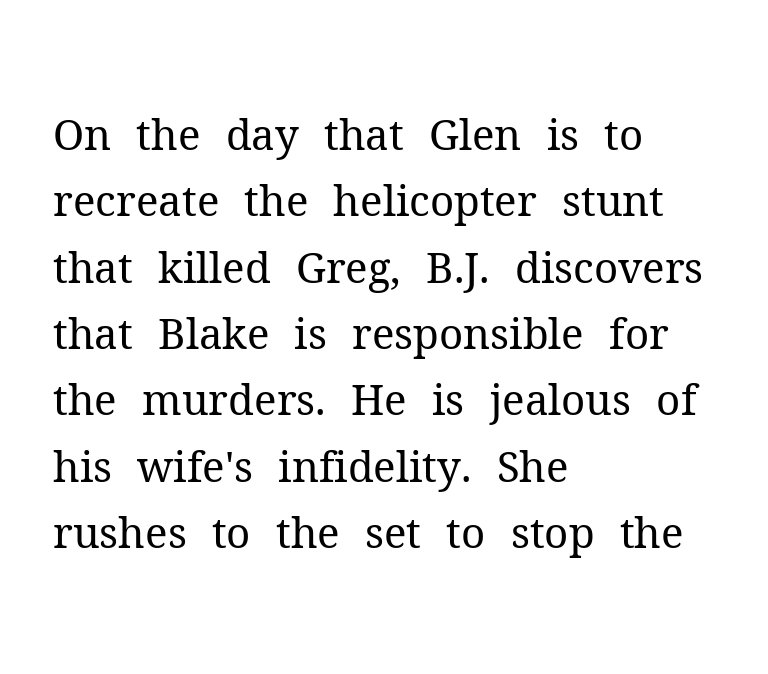
Ordinary non-slanted type is in use. Successive baselines arrive at the customary interval. Font category for this specimen: serif. The passage shown is typed in a proportional face where columns would drift.
